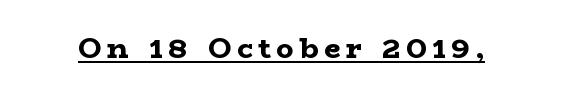
Q: Is the text bold? A: Yes.
Q: Is the text italic (slanted)? A: No, it is upright.
Q: Is the typeface a serif or a sans-serif typeface? A: Serif.
Q: Is the text underlined? A: Yes.
Q: Width (condensed, normal, or wide)? A: Wide.
Q: Stroke contrast? A: Low.
Q: x-height? A: Medium.
Q: Monospaced? A: No.
